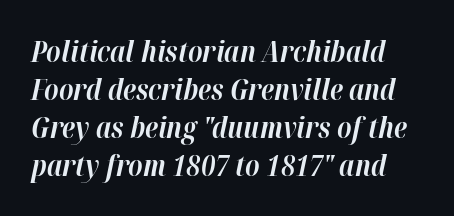
{"italic": "yes", "lean": "right", "slant_degrees": 12, "bold": "yes", "weight": "bold", "width": "normal", "stroke_contrast": "high", "x_height": "medium", "monospaced": "no", "underline": "no", "line_spacing": "normal", "line_spacing_ratio": 1.31, "letter_spacing": "normal", "letter_spacing_em": 0.0, "glyph_px": 29}
